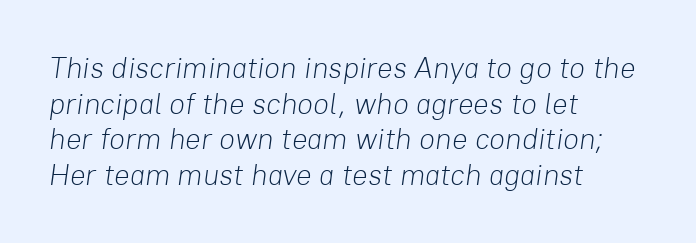
The font's italic variant was chosen for this text. The zone under the glyphs is completely vacant. Stems and bowls with no extra thickness — not bold. A classic flush-left, rag-right setting is used for this passage. Proportional: the letters do not fall into vertical columns.
